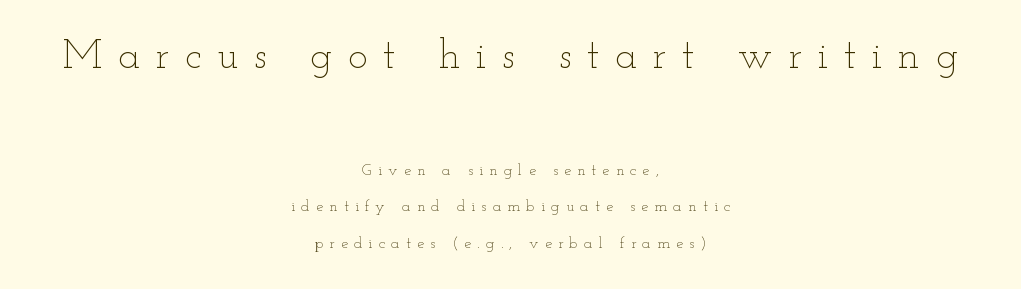
The image shows 41 px thin, wide type, upright; set centered, loose line spacing (2.27x), unusually wide letter spacing (+0.38 em), not underlined; the first (top) block is 2.56x larger; low stroke contrast and a small x-height.
